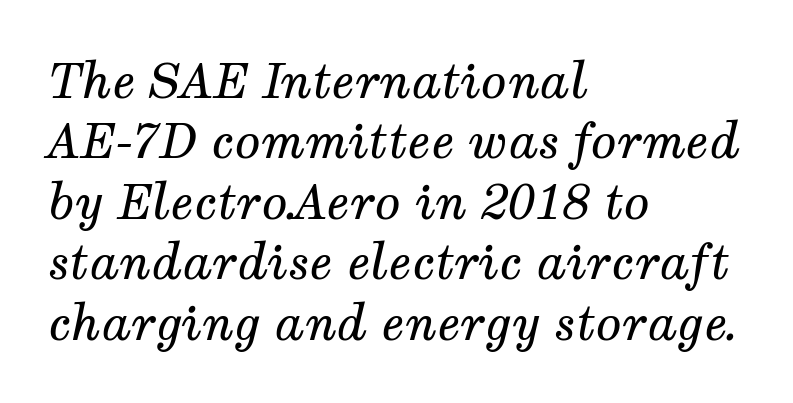
Quick note: underline off. The strokes carry an ordinary text weight at most. The passage is arranged the way most books set body copy — flush left. The rendering shows small feet on the letterforms — a serif design. If you drew a line through each stem, it would be angled. Does extra space separate the letters? No, they use regular spacing.
